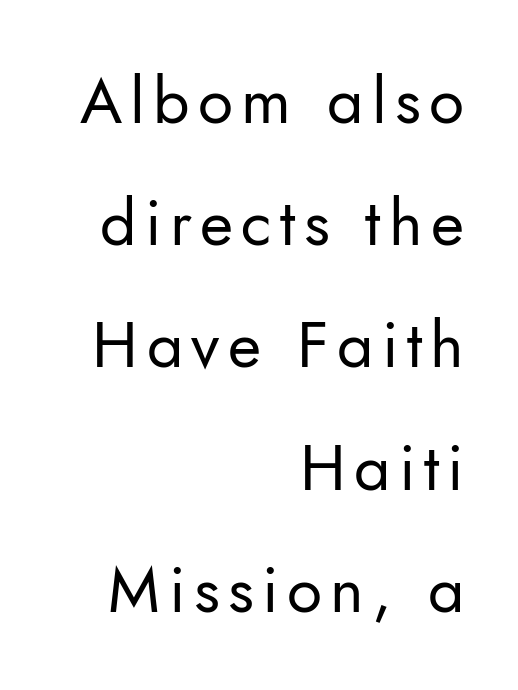
{"serif": "no", "italic": "no", "bold": "no", "weight": "regular", "width": "normal", "stroke_contrast": "low", "x_height": "small", "monospaced": "no", "underline": "no", "align": "right", "line_spacing": "loose", "line_spacing_ratio": 1.91, "glyph_px": 64}
